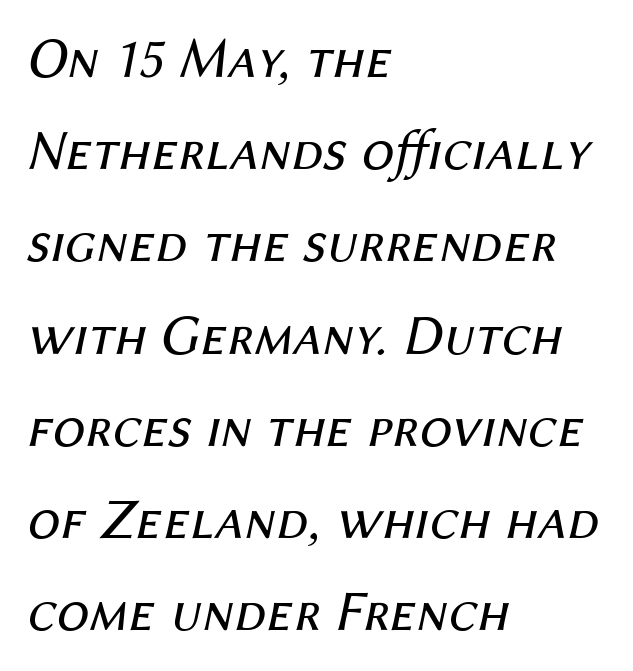
Q: Is the text bold? A: No.
Q: Is the text italic (slanted)? A: Yes, it leans right by about 12 degrees.
Q: Is the text underlined? A: No.
Q: How is the paragraph aligned? A: Left-aligned.
Q: Is the spacing between letters normal or unusually wide? A: Normal.
Q: Is the spacing between lines tight, normal or loose? A: Normal.
Q: Width (condensed, normal, or wide)? A: Normal.
Q: Stroke contrast? A: Medium.
Q: x-height? A: Medium.
Q: Monospaced? A: No.
